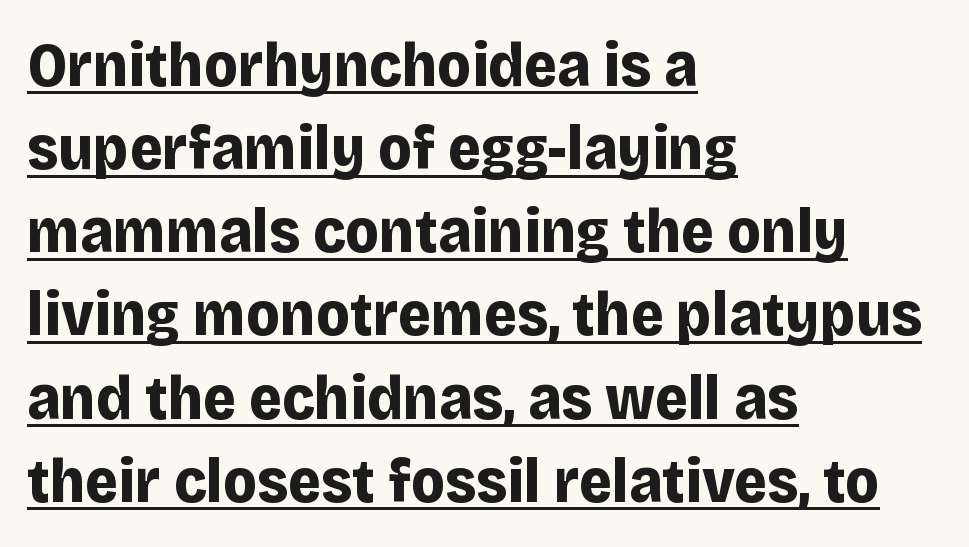
Q: Is the text bold? A: Yes.
Q: Is the text italic (slanted)? A: No, it is upright.
Q: Is the typeface a serif or a sans-serif typeface? A: Sans-serif.
Q: Is the text underlined? A: Yes.
Q: How is the paragraph aligned? A: Left-aligned.
Q: Is the spacing between letters normal or unusually wide? A: Normal.
Q: Is the spacing between lines tight, normal or loose? A: Normal.
Q: Width (condensed, normal, or wide)? A: Normal.
Q: Stroke contrast? A: Low.
Q: x-height? A: Large.
Q: Monospaced? A: No.
